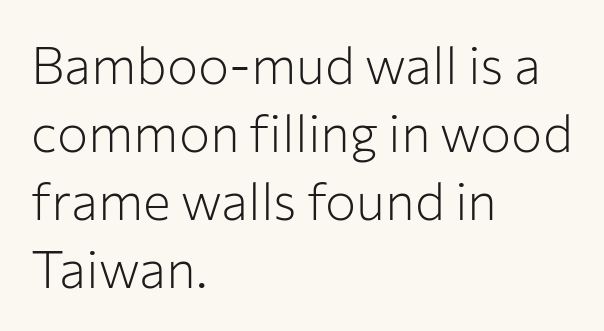
The image shows 52 px light sans-serif type, upright; set left-aligned, normal line spacing (1.31x), normal letter spacing, not underlined; low stroke contrast and a medium x-height.
